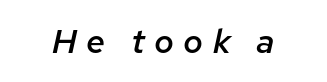
Q: Is the text bold? A: Semi-bold.
Q: Is the text italic (slanted)? A: Yes, it leans right by about 12 degrees.
Q: Is the text underlined? A: No.
Q: Is the spacing between letters normal or unusually wide? A: Unusually wide.
Q: Width (condensed, normal, or wide)? A: Normal.
Q: Stroke contrast? A: Low.
Q: x-height? A: Medium.
Q: Monospaced? A: No.
